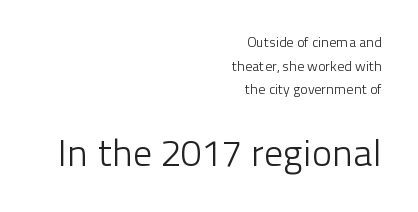
Default kerning and tracking; the words read as compact shapes. Nothing heavy about these letters — not bold at all. The typography opts for an upright posture over an oblique one. The face used here is proportionally spaced, like ordinary book or web type.
